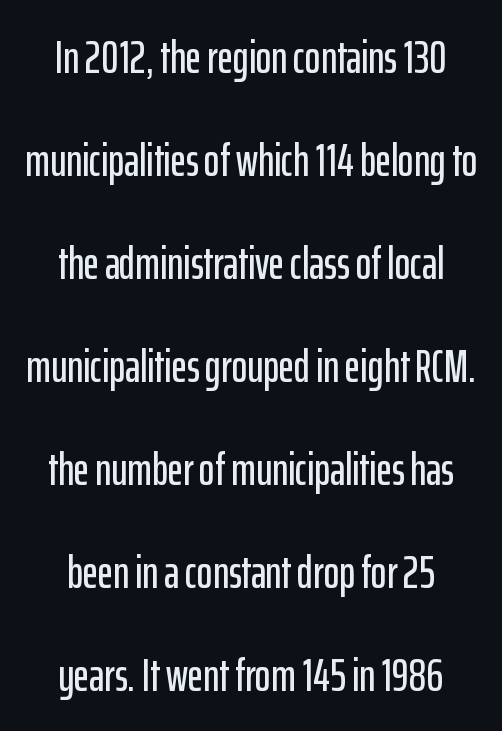
Q: Is the text italic (slanted)? A: No, it is upright.
Q: Is the typeface a serif or a sans-serif typeface? A: Sans-serif.
Q: Is the text underlined? A: No.
Q: How is the paragraph aligned? A: Centered.
Q: Is the spacing between letters normal or unusually wide? A: Normal.
Q: Is the spacing between lines tight, normal or loose? A: Loose.
Q: Width (condensed, normal, or wide)? A: Condensed.
Q: Stroke contrast? A: Low.
Q: x-height? A: Medium.
Q: Monospaced? A: No.
